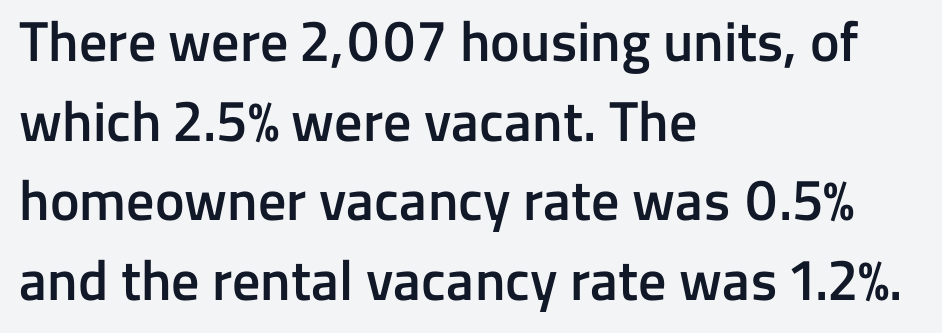
{"serif": "no", "italic": "no", "bold": "semi", "weight": "semibold", "width": "normal", "stroke_contrast": "low", "x_height": "medium", "monospaced": "no", "underline": "no", "align": "left", "line_spacing": "normal", "line_spacing_ratio": 1.42, "letter_spacing": "normal", "letter_spacing_em": 0.0, "glyph_px": 56}
